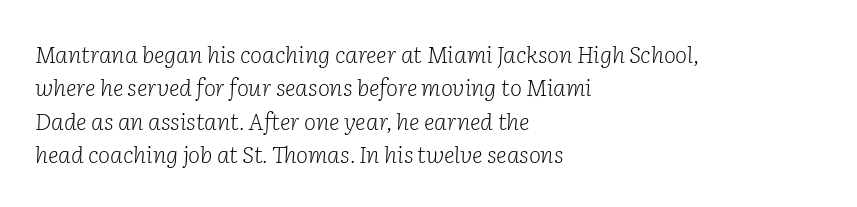
The image shows 23 px text type, italic (leaning right); set left-aligned, normal line spacing (1.45x), normal letter spacing, not underlined.
